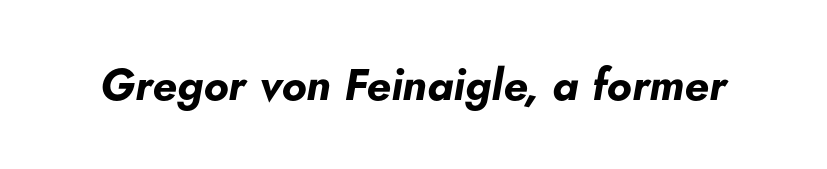
Compared with typical body copy, the letter spacing here is the same. The strip under each line holds only bare page. How heavy is the stroke? Heavy — this is a bold. Looks like regular typesetting: each glyph gets only the width it needs.
